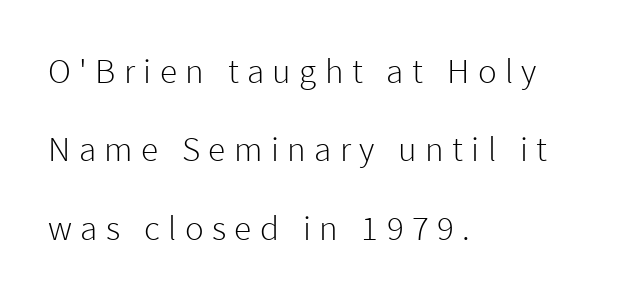
{"serif": "no", "italic": "no", "bold": "no", "weight": "light", "width": "normal", "stroke_contrast": "low", "x_height": "medium", "monospaced": "no", "underline": "no", "align": "left", "line_spacing": "loose", "line_spacing_ratio": 2.24, "letter_spacing": "wide", "letter_spacing_em": 0.24, "glyph_px": 35}
